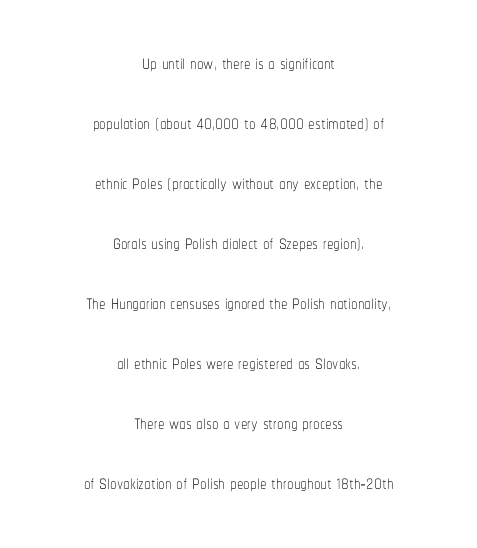
The letterforms sit shoulder to shoulder at normal distance. Descenders are the only things crossing below the line. Each line is balanced around a shared central axis. A light-to-regular cut is what we see here. The specimen reads as upright at a glance. The passage shown stacks its lines with a broad gap.
